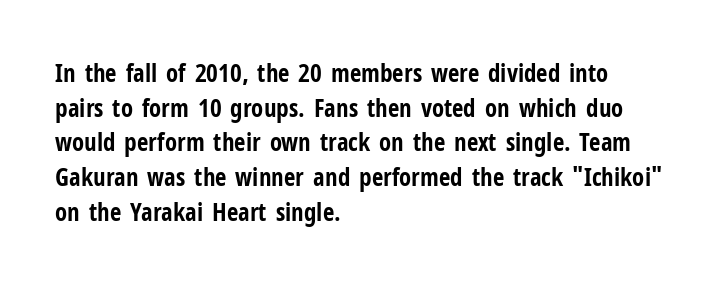
The type sits square on the baseline with zero lean. Summary of weight: heavy, a full bold. Rule under the text: the space is simply empty. Is the letter spacing exaggerated? No — it looks like the ordinary default.
